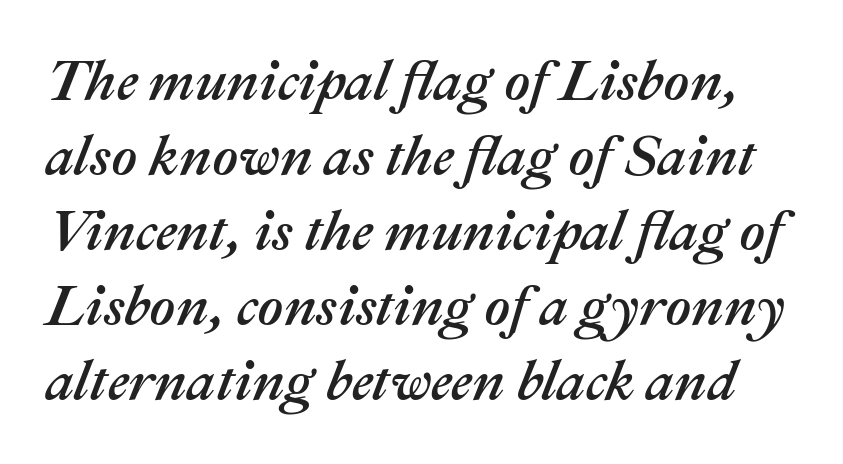
Q: Is the text italic (slanted)? A: Yes, it leans right by about 22 degrees.
Q: Is the text underlined? A: No.
Q: Is the spacing between letters normal or unusually wide? A: Normal.
Q: Is the spacing between lines tight, normal or loose? A: Normal.
Q: Width (condensed, normal, or wide)? A: Normal.
Q: Stroke contrast? A: Medium.
Q: x-height? A: Medium.
Q: Monospaced? A: No.
